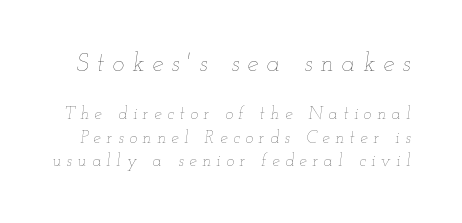
{"italic": "yes", "lean": "right", "slant_degrees": 12, "bold": "no", "underline": "no", "line_spacing": "normal", "line_spacing_ratio": 1.37, "letter_spacing": "wide", "letter_spacing_em": 0.33, "larger_block": "first", "size_ratio": 1.47, "glyph_px": 25}
